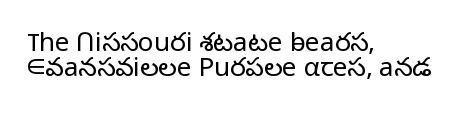
{"italic": "no", "bold": "no", "underline": "no", "align": "left", "line_spacing": "tight", "line_spacing_ratio": 0.98, "letter_spacing": "normal", "letter_spacing_em": 0.0, "glyph_px": 26}
